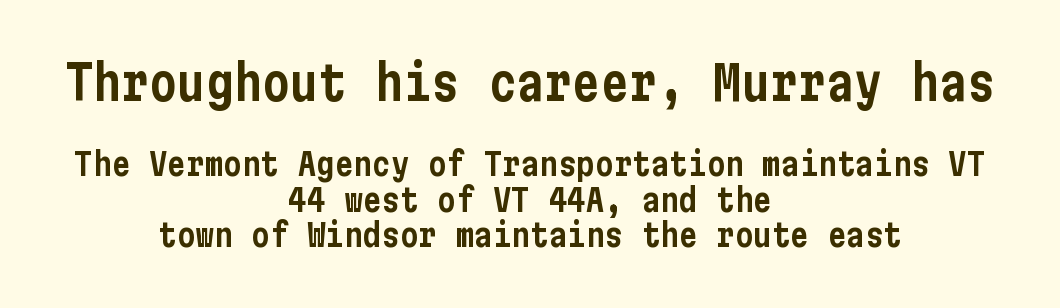
Q: Is the text italic (slanted)? A: No, it is upright.
Q: Is the typeface a serif or a sans-serif typeface? A: Sans-serif.
Q: Is the text underlined? A: No.
Q: How is the paragraph aligned? A: Centered.
Q: Is the spacing between letters normal or unusually wide? A: Normal.
Q: Is the spacing between lines tight, normal or loose? A: Tight.
Q: Which block of text is set in a larger size, the first (top) or the second (bottom)? A: The first (top) one.
Q: Width (condensed, normal, or wide)? A: Condensed.
Q: Stroke contrast? A: Low.
Q: x-height? A: Medium.
